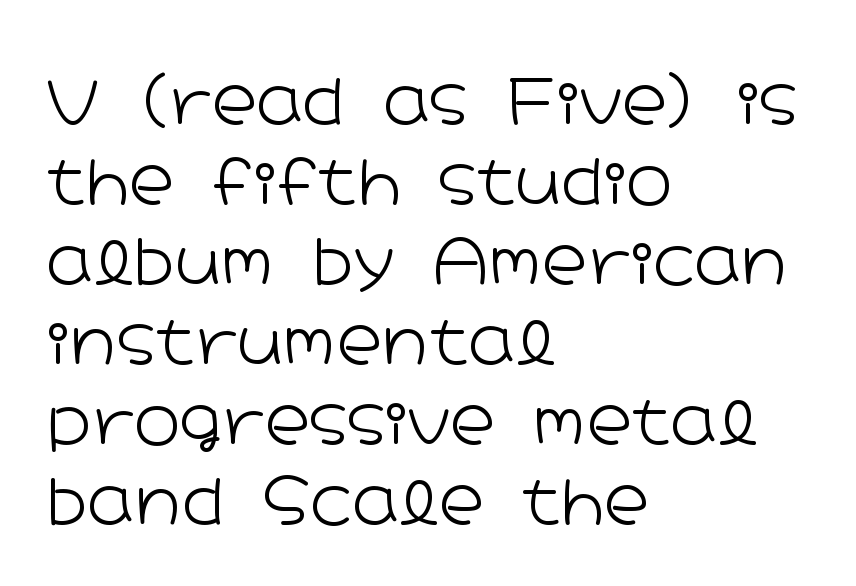
{"serif": "no", "italic": "no", "bold": "no", "weight": "light", "width": "wide", "stroke_contrast": "low", "x_height": "medium", "monospaced": "no", "underline": "no", "align": "left", "line_spacing": "normal", "line_spacing_ratio": 1.27, "letter_spacing": "normal", "letter_spacing_em": 0.0, "glyph_px": 63}
